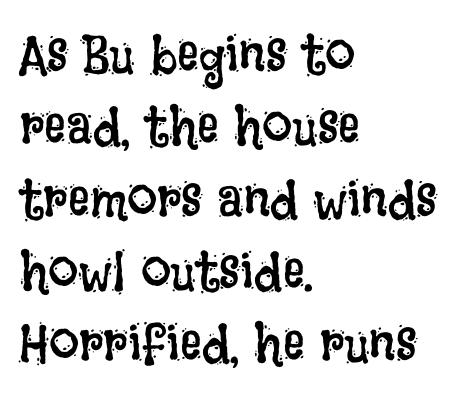
The space directly below the letters is spotless. Weight: in the light-to-regular range. A normal amount of white space separates one row of letters from the next. Proportional: the letters do not fall into vertical columns. Is there any slant? The stems are plumb. Alignment: flush left.
